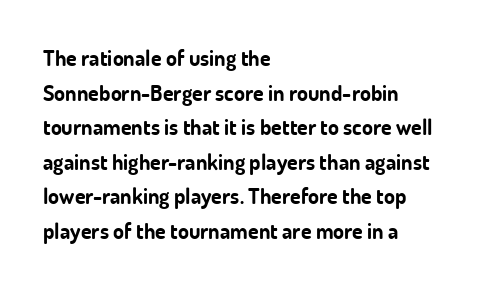
{"italic": "no", "bold": "yes", "underline": "no", "align": "left", "line_spacing": "normal", "line_spacing_ratio": 1.57, "letter_spacing": "normal", "letter_spacing_em": 0.0, "glyph_px": 22}
